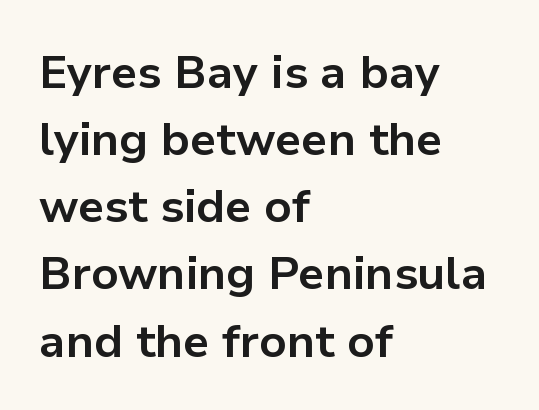
The image shows 46 px bold sans-serif type, upright; set left-aligned, normal line spacing (1.46x), normal letter spacing, not underlined; low stroke contrast and a medium x-height.
